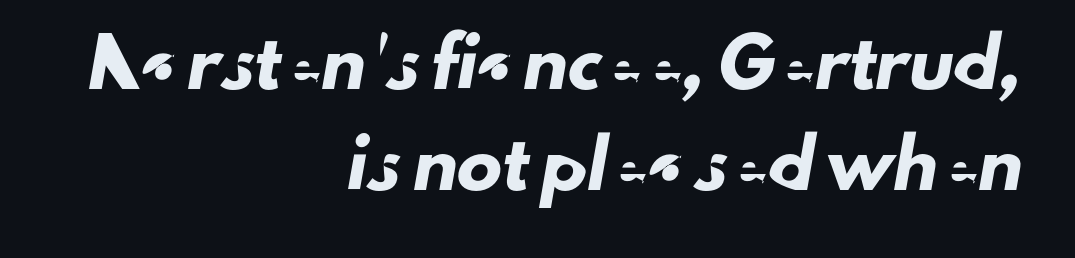
{"serif": "no", "width": "normal", "stroke_contrast": "low", "x_height": "small", "monospaced": "no", "underline": "no", "align": "right", "line_spacing": "loose", "line_spacing_ratio": 2.25, "letter_spacing": "normal", "letter_spacing_em": 0.0, "glyph_px": 45}
